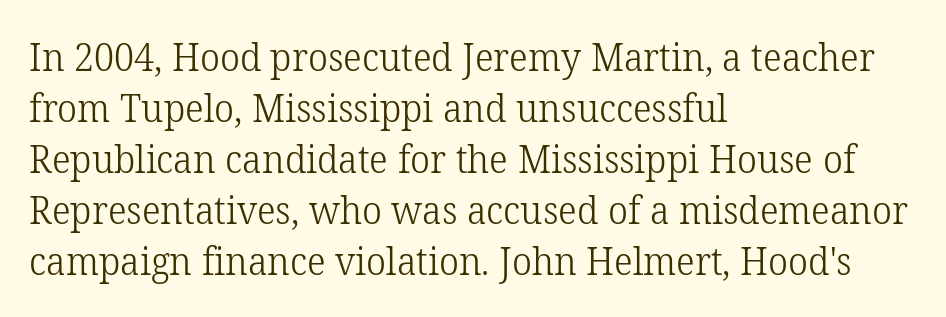
The image shows 39 px light serif type, upright; set left-aligned, normal line spacing (1.31x), normal letter spacing, not underlined; low stroke contrast and a medium x-height.
